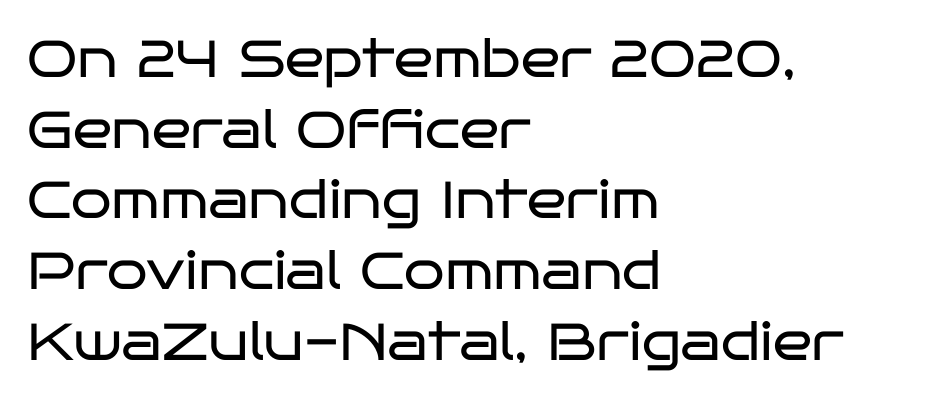
{"serif": "no", "italic": "no", "bold": "no", "weight": "regular", "width": "wide", "stroke_contrast": "low", "x_height": "large", "monospaced": "no", "underline": "no", "align": "left", "line_spacing": "normal", "line_spacing_ratio": 1.36, "letter_spacing": "normal", "letter_spacing_em": 0.0, "glyph_px": 52}
